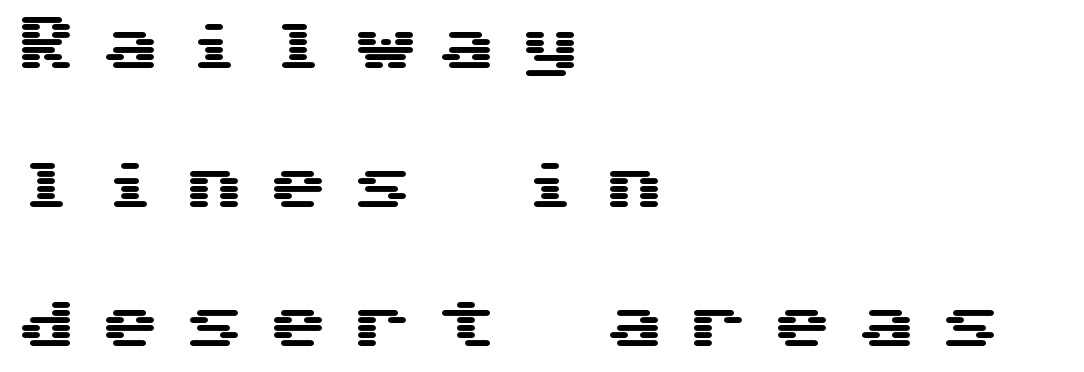
Q: Is the text italic (slanted)? A: No, it is upright.
Q: Is the typeface a serif or a sans-serif typeface? A: Sans-serif.
Q: Is the text underlined? A: No.
Q: How is the paragraph aligned? A: Left-aligned.
Q: Is the spacing between letters normal or unusually wide? A: Unusually wide.
Q: Is the spacing between lines tight, normal or loose? A: Loose.
Q: Width (condensed, normal, or wide)? A: Wide.
Q: Stroke contrast? A: Medium.
Q: x-height? A: Medium.
Q: Monospaced? A: Yes.
